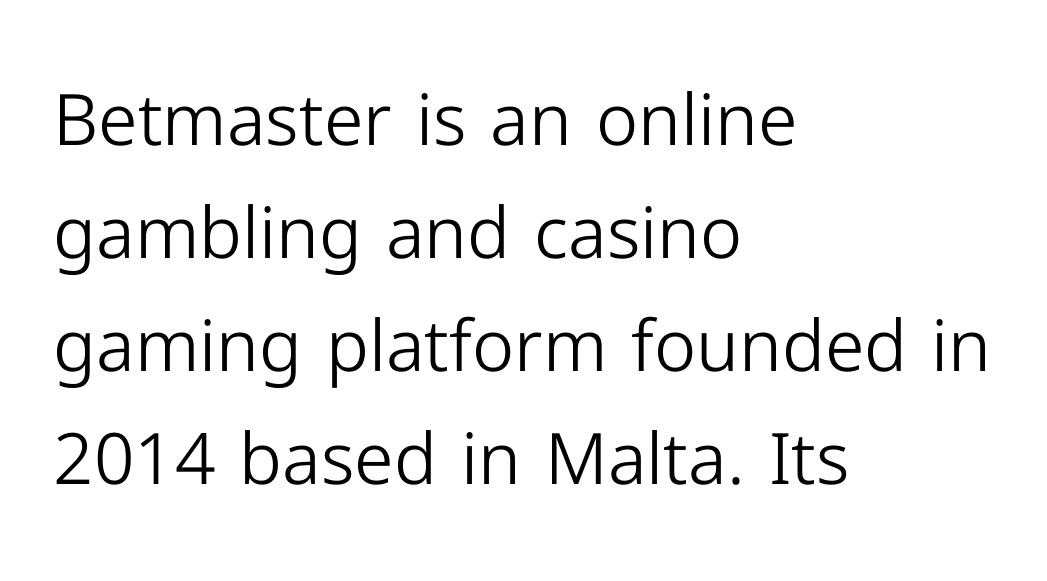
The specimen omits any rule beneath the text block's lines. This sample is left-justified, so line endings fall wherever the words run out. Is this a fixed-width face? No — the glyphs have proportional, varying widths. Every character sits straight up, as roman type does.
